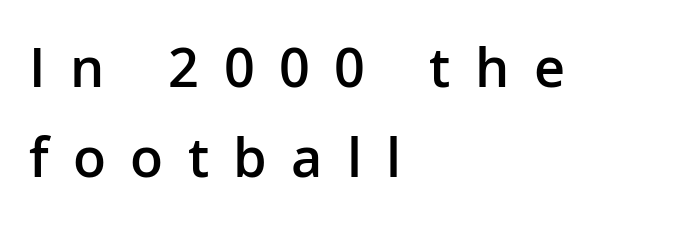
{"serif": "no", "italic": "no", "bold": "semi", "weight": "semibold", "width": "normal", "stroke_contrast": "low", "x_height": "medium", "monospaced": "no", "underline": "no", "align": "left", "line_spacing": "normal", "line_spacing_ratio": 1.55, "letter_spacing": "wide", "letter_spacing_em": 0.42, "glyph_px": 58}
